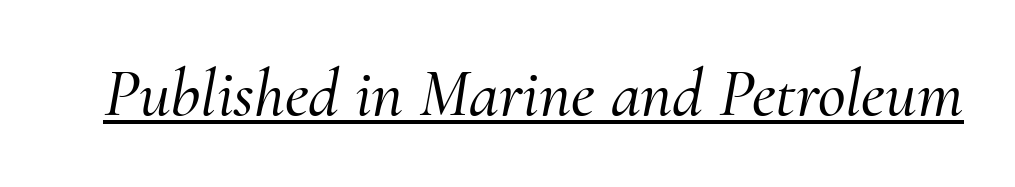
Look at the tracking — it's just the regular setting, nothing added. The lettering is marked with a stroke running underneath it. The passage shown is typed in a proportional face where columns would drift. Serifs: yes, visible at the terminals of the letterforms.
